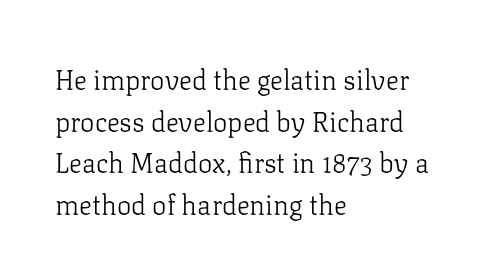
The image shows 27 px text type, upright; set left-aligned, normal line spacing (1.54x), normal letter spacing, not underlined.
